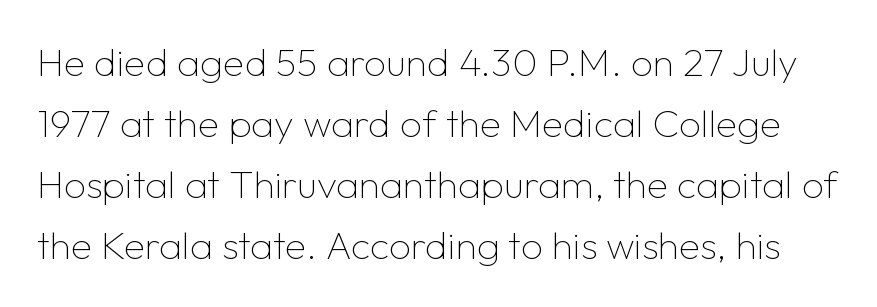
The image shows 39 px thin sans-serif type, upright; set normal line spacing (1.56x), normal letter spacing, not underlined; low stroke contrast and a medium x-height.
